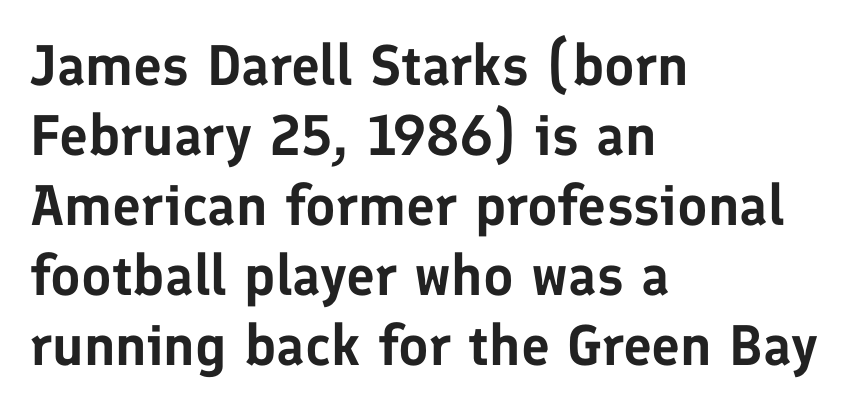
{"serif": "no", "italic": "no", "width": "normal", "stroke_contrast": "low", "x_height": "medium", "monospaced": "no", "underline": "no", "align": "left", "line_spacing_ratio": 1.23, "letter_spacing": "normal", "letter_spacing_em": 0.0, "glyph_px": 57}
